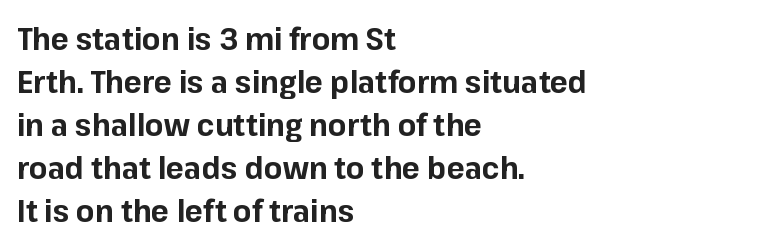
Q: Is the text bold? A: Yes.
Q: Is the text italic (slanted)? A: No, it is upright.
Q: Is the typeface a serif or a sans-serif typeface? A: Sans-serif.
Q: Is the text underlined? A: No.
Q: How is the paragraph aligned? A: Left-aligned.
Q: Is the spacing between letters normal or unusually wide? A: Normal.
Q: Is the spacing between lines tight, normal or loose? A: Normal.
Q: Width (condensed, normal, or wide)? A: Normal.
Q: Stroke contrast? A: Low.
Q: x-height? A: Medium.
Q: Monospaced? A: No.
